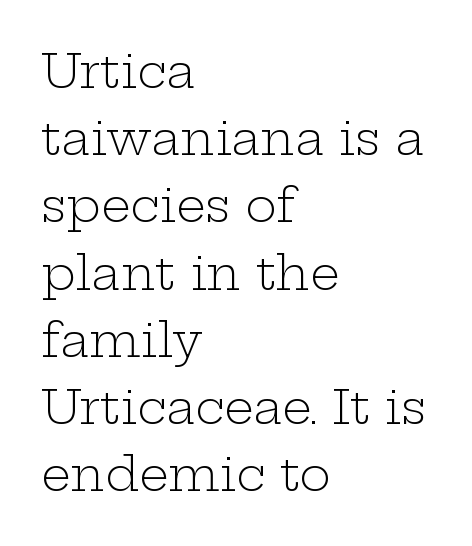
The image shows 47 px light, wide serif type, upright; set left-aligned, normal line spacing (1.43x), normal letter spacing, not underlined; low stroke contrast and a medium x-height.
